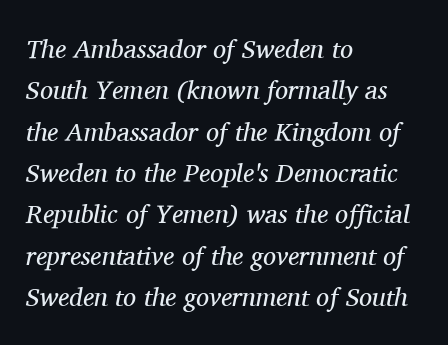
{"italic": "yes", "lean": "right", "slant_degrees": 11, "bold": "no", "underline": "no", "align": "left", "line_spacing": "normal", "line_spacing_ratio": 1.59, "letter_spacing": "normal", "letter_spacing_em": 0.0, "glyph_px": 26}
